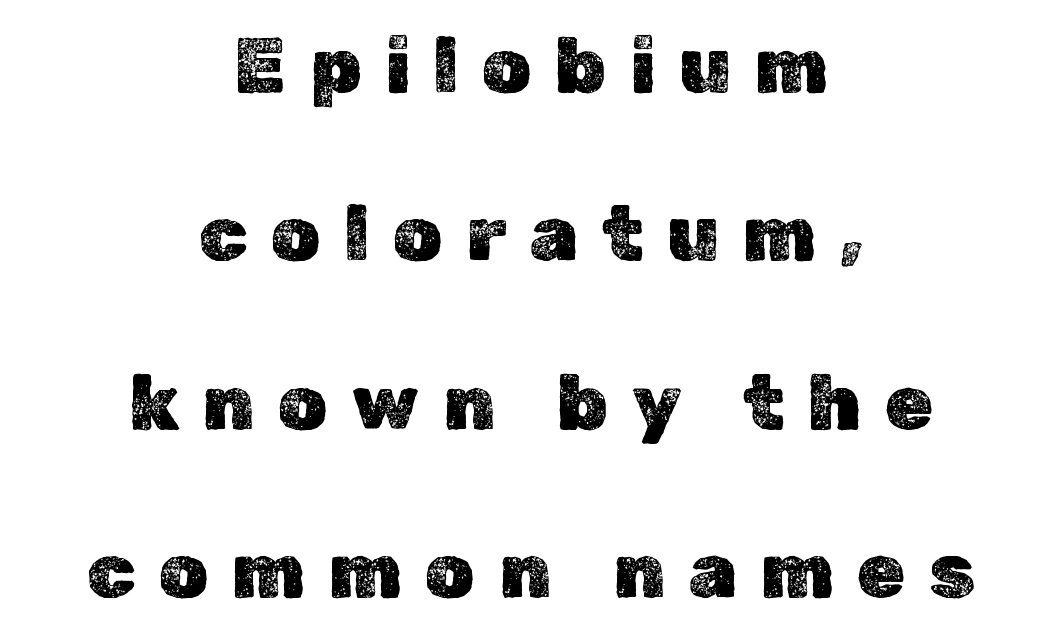
Q: Is the text italic (slanted)? A: No, it is upright.
Q: Is the text underlined? A: No.
Q: How is the paragraph aligned? A: Centered.
Q: Is the spacing between letters normal or unusually wide? A: Unusually wide.
Q: Is the spacing between lines tight, normal or loose? A: Loose.
Q: Width (condensed, normal, or wide)? A: Normal.
Q: x-height? A: Medium.
Q: Monospaced? A: No.
